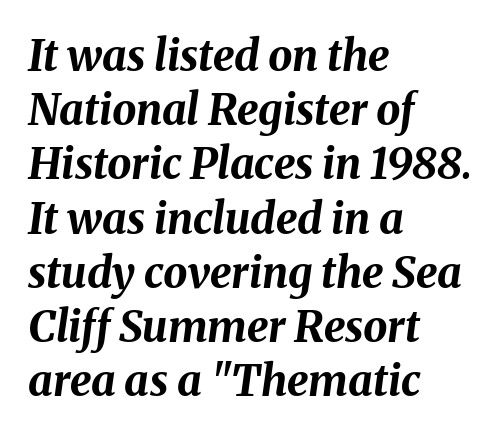
Q: Is the text bold? A: Yes.
Q: Is the text italic (slanted)? A: Yes, it leans right by about 8 degrees.
Q: Is the text underlined? A: No.
Q: How is the paragraph aligned? A: Left-aligned.
Q: Is the spacing between letters normal or unusually wide? A: Normal.
Q: Is the spacing between lines tight, normal or loose? A: Normal.
Q: Width (condensed, normal, or wide)? A: Normal.
Q: Stroke contrast? A: Medium.
Q: x-height? A: Medium.
Q: Monospaced? A: No.
